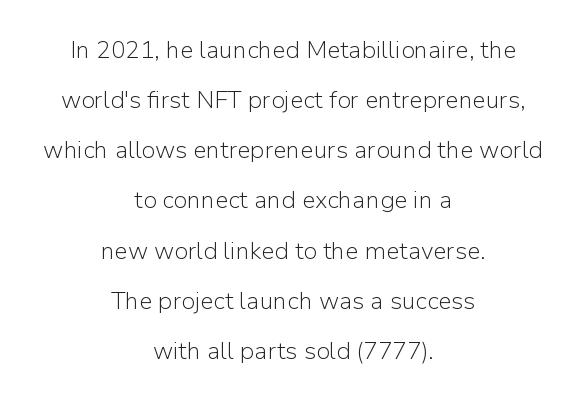
{"italic": "no", "bold": "no", "underline": "no", "align": "center", "line_spacing": "loose", "line_spacing_ratio": 2.09, "letter_spacing": "normal", "letter_spacing_em": 0.0, "glyph_px": 24}
